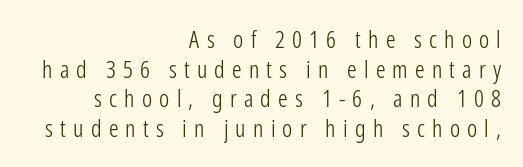
{"italic": "no", "bold": "no", "underline": "no", "align": "right", "line_spacing_ratio": 1.23, "letter_spacing": "wide", "letter_spacing_em": 0.3, "glyph_px": 24}
